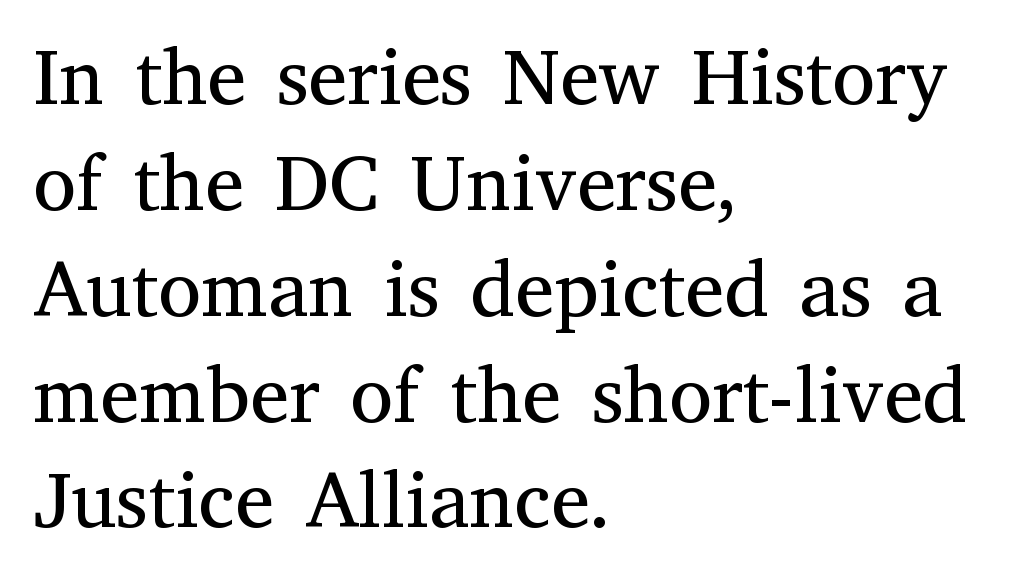
{"serif": "yes", "italic": "no", "bold": "no", "weight": "regular", "width": "normal", "stroke_contrast": "medium", "x_height": "medium", "monospaced": "no", "underline": "no", "align": "left", "line_spacing": "normal", "line_spacing_ratio": 1.34, "letter_spacing": "normal", "letter_spacing_em": 0.0, "glyph_px": 79}
